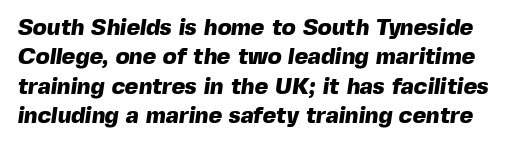
The image shows 23 px bold type; set normal line spacing (1.28x), normal letter spacing, not underlined.
